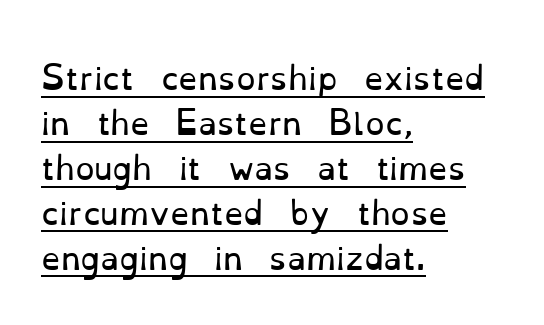
Q: Is the text bold? A: No.
Q: Is the text italic (slanted)? A: No, it is upright.
Q: Is the typeface a serif or a sans-serif typeface? A: Serif.
Q: Is the text underlined? A: Yes.
Q: How is the paragraph aligned? A: Left-aligned.
Q: Is the spacing between letters normal or unusually wide? A: Normal.
Q: Is the spacing between lines tight, normal or loose? A: Normal.
Q: Width (condensed, normal, or wide)? A: Normal.
Q: Stroke contrast? A: Low.
Q: x-height? A: Small.
Q: Monospaced? A: No.
